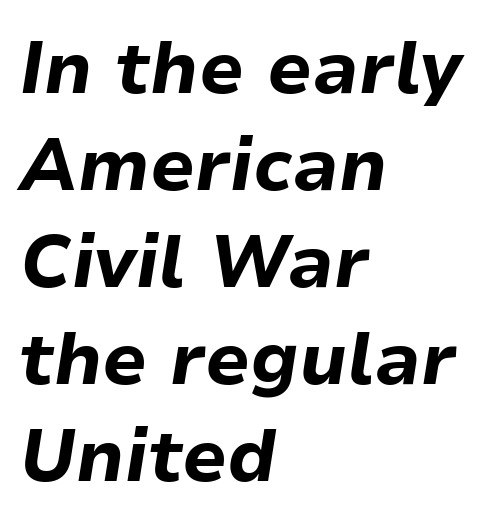
The image shows 73 px bold type, italic (leaning right); set left-aligned, normal line spacing (1.33x), normal letter spacing, not underlined; low stroke contrast and a medium x-height.
